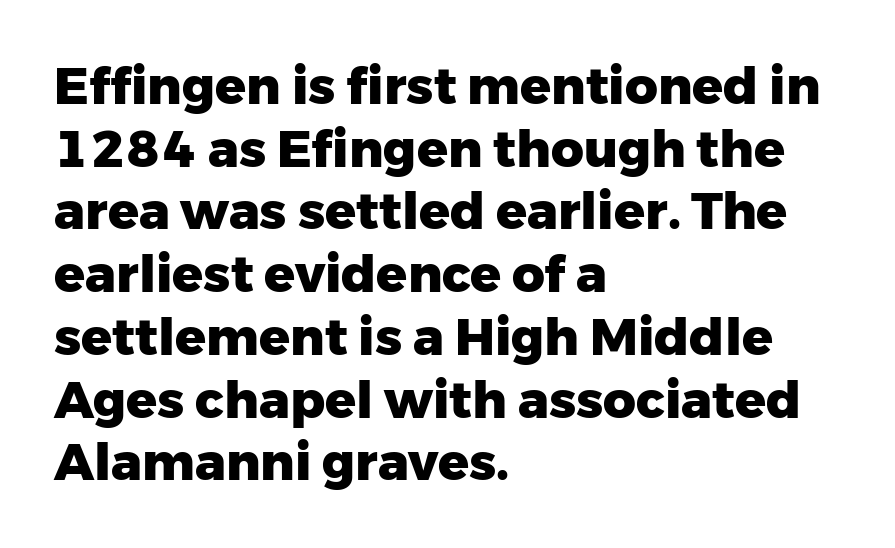
Q: Is the text bold? A: Yes.
Q: Is the text italic (slanted)? A: No, it is upright.
Q: Is the typeface a serif or a sans-serif typeface? A: Sans-serif.
Q: Is the text underlined? A: No.
Q: How is the paragraph aligned? A: Left-aligned.
Q: Is the spacing between letters normal or unusually wide? A: Normal.
Q: Width (condensed, normal, or wide)? A: Normal.
Q: Stroke contrast? A: Low.
Q: x-height? A: Medium.
Q: Monospaced? A: No.
